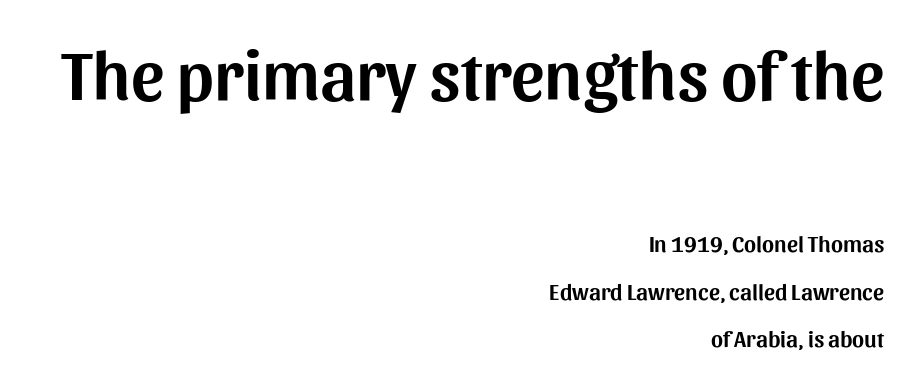
The image shows 70 px sans-serif type, upright; set right-aligned, loose line spacing (2.06x), normal letter spacing, not underlined; the first (top) block is 3.04x larger; medium stroke contrast and a medium x-height.
